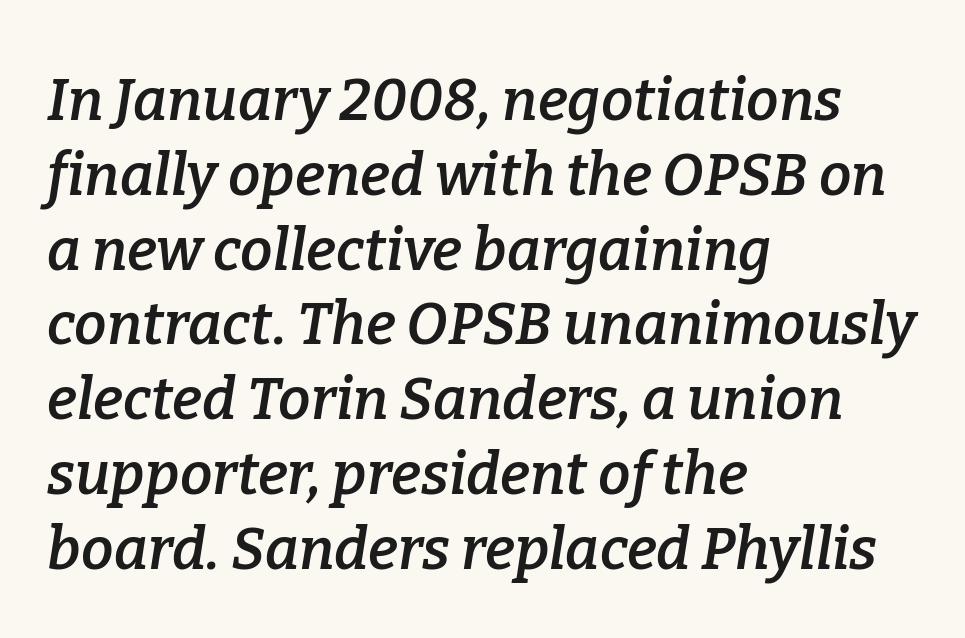
Q: Is the text bold? A: Semi-bold.
Q: Is the text italic (slanted)? A: Yes, it leans right by about 9 degrees.
Q: Is the typeface a serif or a sans-serif typeface? A: Serif.
Q: Is the text underlined? A: No.
Q: How is the paragraph aligned? A: Left-aligned.
Q: Is the spacing between letters normal or unusually wide? A: Normal.
Q: Is the spacing between lines tight, normal or loose? A: Normal.
Q: Width (condensed, normal, or wide)? A: Normal.
Q: Stroke contrast? A: Low.
Q: x-height? A: Medium.
Q: Monospaced? A: No.
